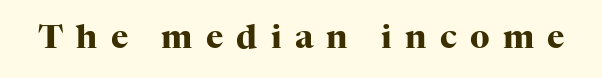
The image shows 33 px heavy serif type, upright; set unusually wide letter spacing (+0.4 em), not underlined; high stroke contrast and a medium x-height.
